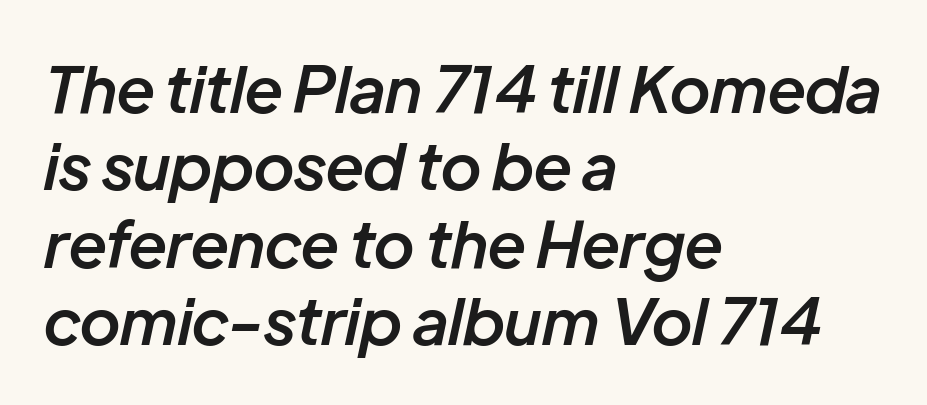
The passage shown has conventional tracking throughout. The text carries the slant typical of an italic or oblique font. Typesetter's note: demi weight, one step under bold. Alignment: flush left. Descenders are the only things crossing below the line. Think of a printed novel: that variable character pitch is what you see here.
